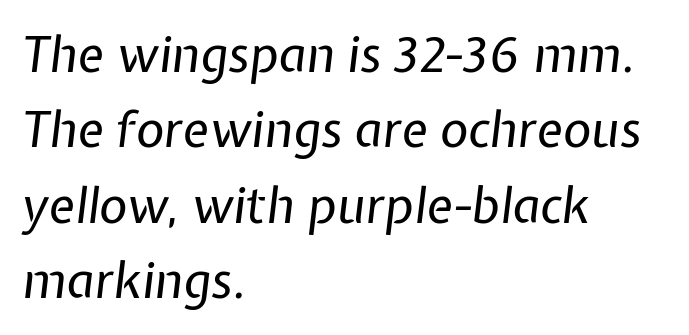
Q: Is the text bold? A: No.
Q: Is the text italic (slanted)? A: Yes, it leans right by about 7 degrees.
Q: Is the text underlined? A: No.
Q: How is the paragraph aligned? A: Left-aligned.
Q: Is the spacing between letters normal or unusually wide? A: Normal.
Q: Is the spacing between lines tight, normal or loose? A: Normal.
Q: Width (condensed, normal, or wide)? A: Normal.
Q: Stroke contrast? A: Low.
Q: x-height? A: Medium.
Q: Monospaced? A: No.
